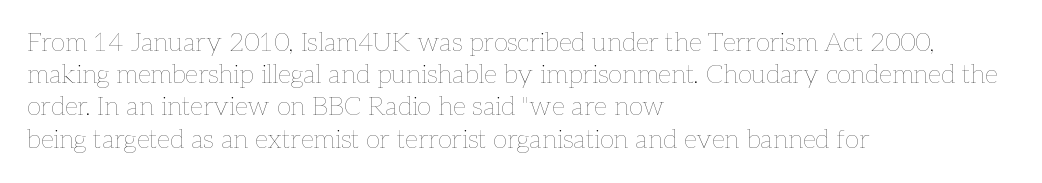
The image shows 26 px text type, upright; set left-aligned, line spacing 1.24x, normal letter spacing, not underlined.
